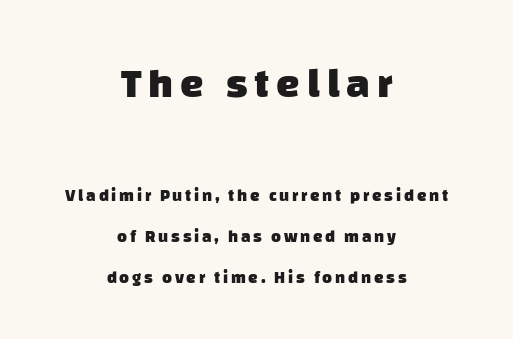
Q: Is the text bold? A: Yes.
Q: Is the typeface a serif or a sans-serif typeface? A: Sans-serif.
Q: Is the text underlined? A: No.
Q: How is the paragraph aligned? A: Centered.
Q: Is the spacing between lines tight, normal or loose? A: Loose.
Q: Which block of text is set in a larger size, the first (top) or the second (bottom)? A: The first (top) one.
Q: Width (condensed, normal, or wide)? A: Normal.
Q: Stroke contrast? A: Low.
Q: x-height? A: Large.
Q: Monospaced? A: No.
